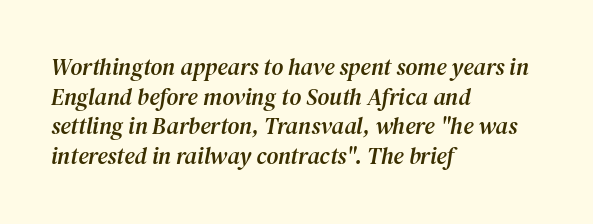
Each row of text sits above clean, open space. How are the letters spaced? Ordinarily, with no added tracking. Normally led — the rows are evenly, conventionally spaced. If you drew a line through each stem, it would be angled.
